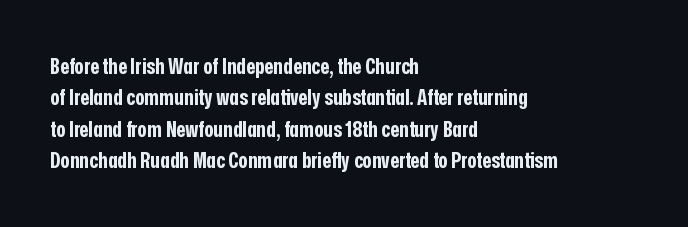
The vertical gap from one line to the next is medium. Bold? Absolutely — the strokes are thick and heavy. Plain, unruled lines of type. The ragged edge is on the right, which tells us the setting is flush left.
